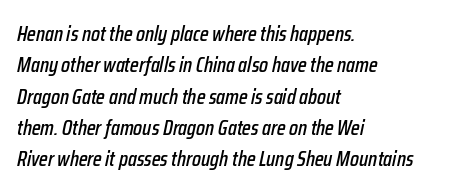
{"italic": "yes", "lean": "right", "slant_degrees": 12, "underline": "no", "align": "left", "line_spacing": "normal", "line_spacing_ratio": 1.49, "letter_spacing": "normal", "letter_spacing_em": 0.0, "glyph_px": 21}
